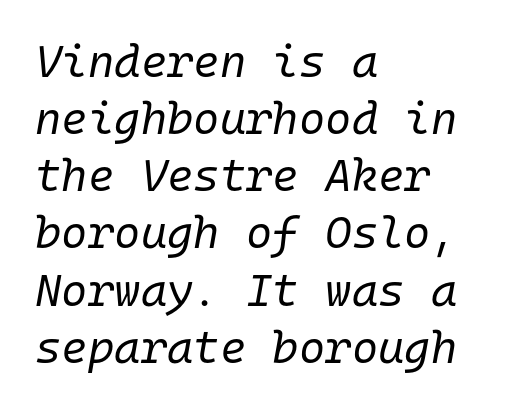
{"italic": "yes", "lean": "right", "slant_degrees": 10, "bold": "no", "weight": "regular", "width": "normal", "stroke_contrast": "low", "x_height": "medium", "monospaced": "yes", "underline": "no", "align": "left", "line_spacing": "normal", "line_spacing_ratio": 1.27, "letter_spacing": "normal", "letter_spacing_em": 0.0, "glyph_px": 45}
